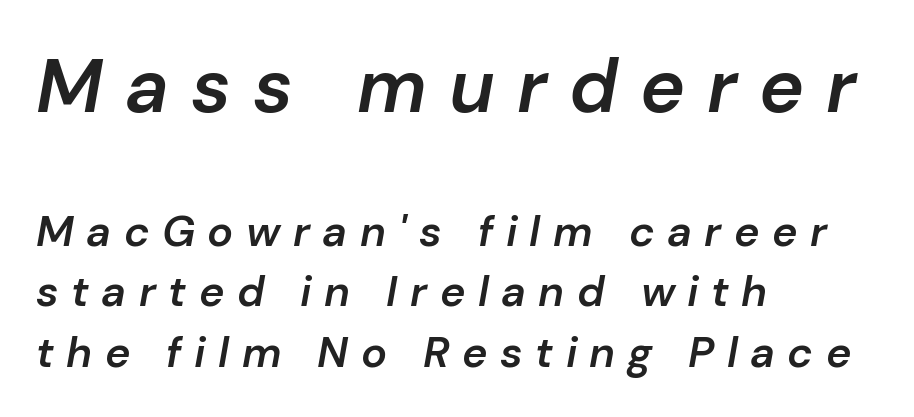
The image shows 76 px semibold type, italic (leaning right); set left-aligned, normal line spacing (1.4x), unusually wide letter spacing (+0.29 em), not underlined; the first (top) block is 1.77x larger; low stroke contrast and a medium x-height.
